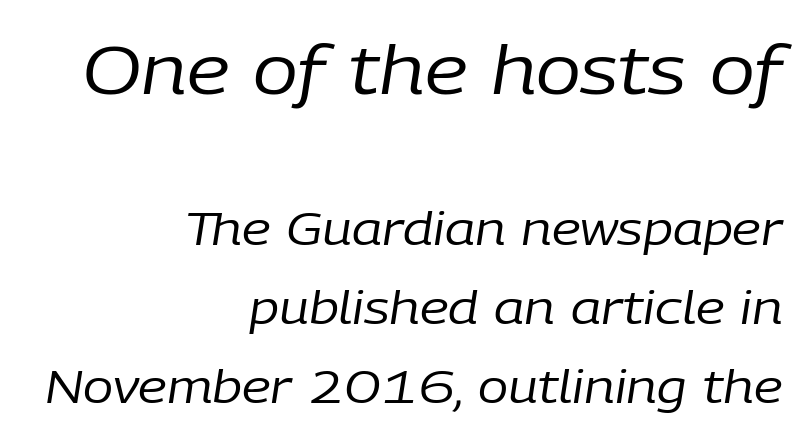
Weight: not bold — regular or lighter. Character size in the leading block exceeds that of the trailing block. Caption: standard tracking, unaltered. Glance below the letters and you will spot only blank space. The text block is weighted toward the right margin, trailing off unevenly leftward.
